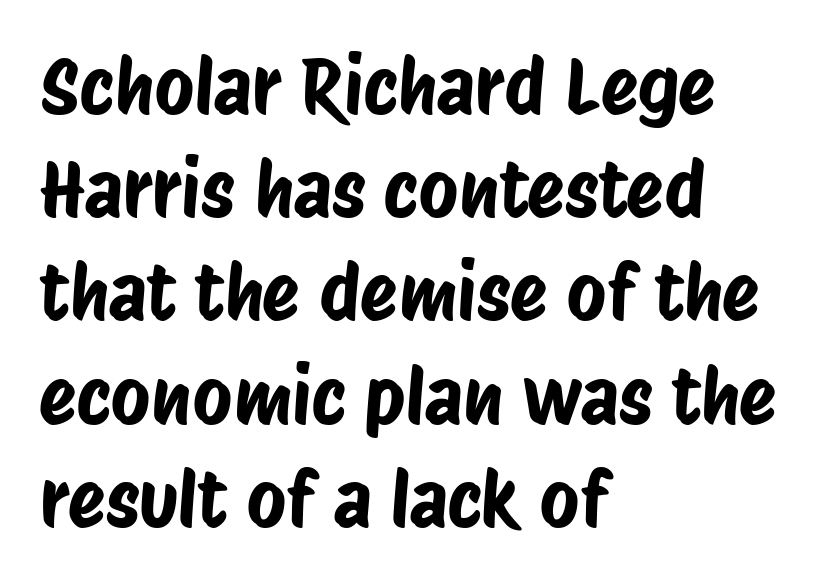
Q: Is the typeface a serif or a sans-serif typeface? A: Sans-serif.
Q: Is the text underlined? A: No.
Q: How is the paragraph aligned? A: Left-aligned.
Q: Is the spacing between letters normal or unusually wide? A: Normal.
Q: Is the spacing between lines tight, normal or loose? A: Normal.
Q: Width (condensed, normal, or wide)? A: Condensed.
Q: Stroke contrast? A: Low.
Q: x-height? A: Large.
Q: Monospaced? A: No.
